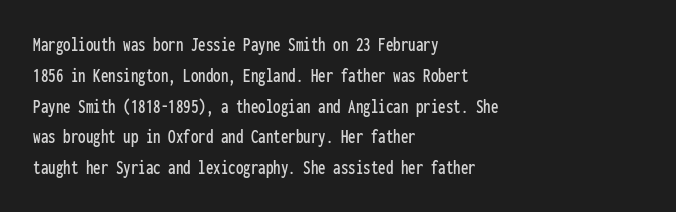
{"italic": "no", "underline": "no", "align": "left", "line_spacing": "normal", "line_spacing_ratio": 1.54, "letter_spacing": "normal", "letter_spacing_em": 0.0, "glyph_px": 20}
